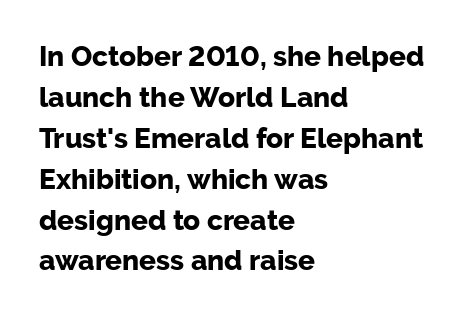
The image shows 28 px bold sans-serif type, upright; set left-aligned, normal line spacing (1.46x), normal letter spacing, not underlined; low stroke contrast and a medium x-height.
